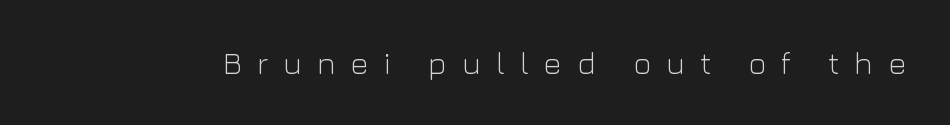
{"serif": "no", "italic": "no", "bold": "no", "weight": "light", "width": "normal", "stroke_contrast": "low", "x_height": "medium", "monospaced": "no", "underline": "no", "letter_spacing": "wide", "letter_spacing_em": 0.49, "glyph_px": 31}
